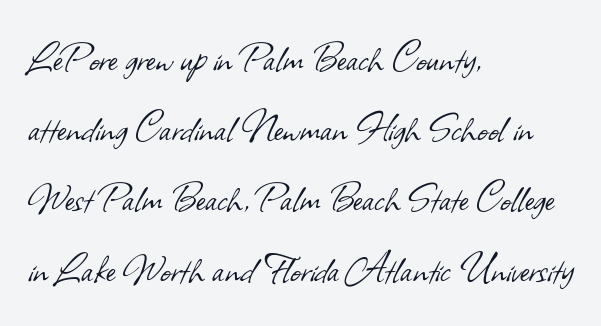
{"serif": "no", "bold": "no", "weight": "light", "width": "normal", "stroke_contrast": "low", "x_height": "small", "monospaced": "no", "underline": "no", "align": "left", "line_spacing": "normal", "line_spacing_ratio": 1.56, "letter_spacing": "normal", "letter_spacing_em": 0.0, "glyph_px": 45}
